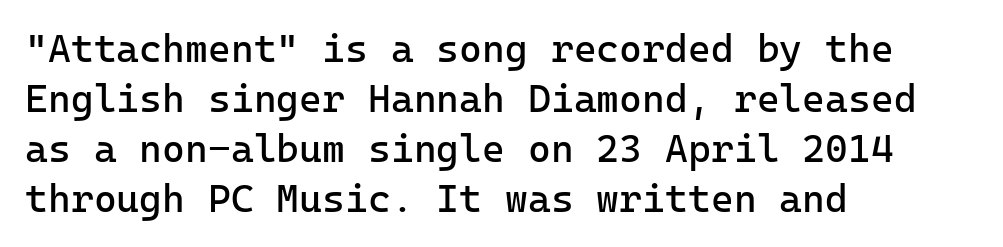
{"serif": "no", "italic": "no", "bold": "no", "weight": "regular", "width": "normal", "stroke_contrast": "low", "x_height": "medium", "underline": "no", "align": "left", "line_spacing": "normal", "line_spacing_ratio": 1.28, "letter_spacing": "normal", "letter_spacing_em": 0.0, "glyph_px": 39}
